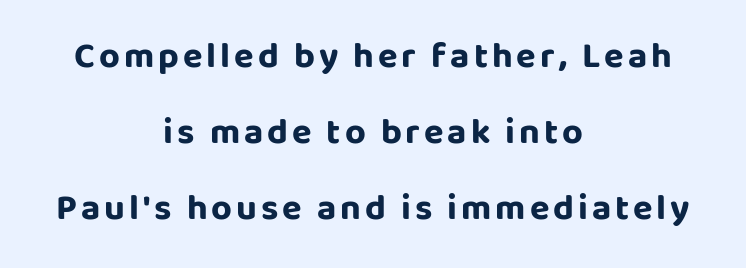
Q: Is the text bold? A: Yes.
Q: Is the text italic (slanted)? A: No, it is upright.
Q: Is the typeface a serif or a sans-serif typeface? A: Sans-serif.
Q: Is the text underlined? A: No.
Q: How is the paragraph aligned? A: Centered.
Q: Is the spacing between lines tight, normal or loose? A: Loose.
Q: Width (condensed, normal, or wide)? A: Normal.
Q: Stroke contrast? A: Low.
Q: x-height? A: Large.
Q: Monospaced? A: No.
